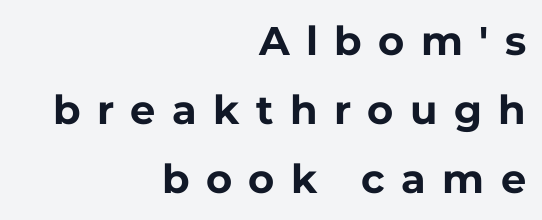
The image shows 40 px bold sans-serif type, upright; set right-aligned, line spacing 1.72x, unusually wide letter spacing (+0.41 em), not underlined; low stroke contrast and a medium x-height.
